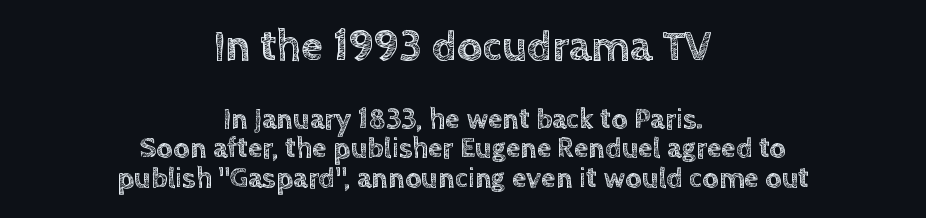
Q: Is the text italic (slanted)? A: No, it is upright.
Q: Is the text underlined? A: No.
Q: How is the paragraph aligned? A: Centered.
Q: Is the spacing between letters normal or unusually wide? A: Normal.
Q: Is the spacing between lines tight, normal or loose? A: Tight.
Q: Which block of text is set in a larger size, the first (top) or the second (bottom)? A: The first (top) one.
Q: Width (condensed, normal, or wide)? A: Normal.
Q: x-height? A: Large.
Q: Monospaced? A: No.
